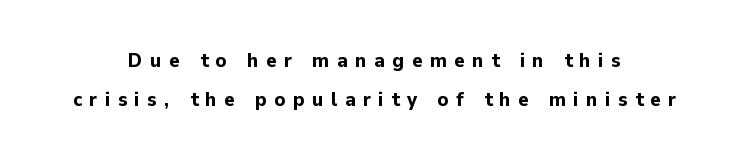
Q: Is the text bold? A: Yes.
Q: Is the text italic (slanted)? A: No, it is upright.
Q: Is the text underlined? A: No.
Q: How is the paragraph aligned? A: Centered.
Q: Is the spacing between letters normal or unusually wide? A: Unusually wide.
Q: Is the spacing between lines tight, normal or loose? A: Loose.
